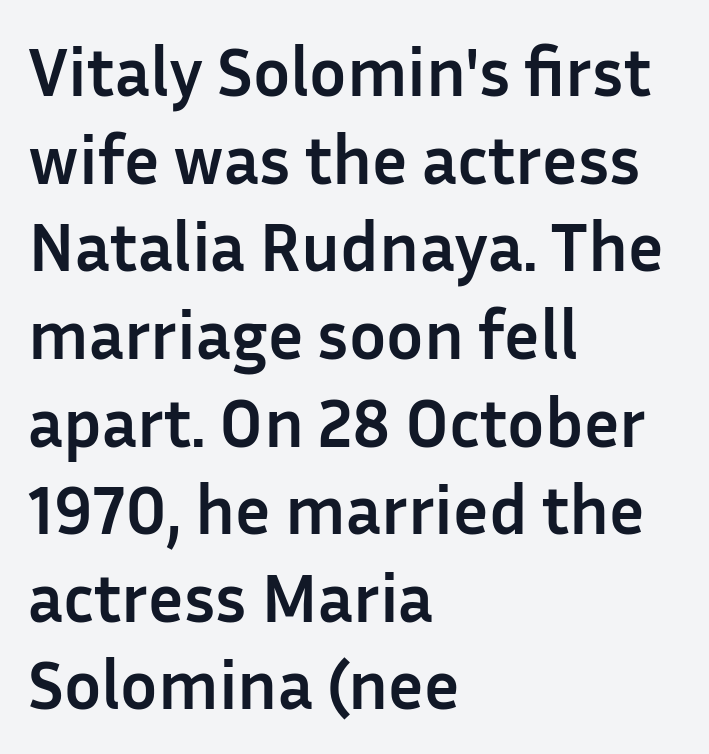
Q: Is the text bold? A: Yes.
Q: Is the text italic (slanted)? A: No, it is upright.
Q: Is the typeface a serif or a sans-serif typeface? A: Sans-serif.
Q: Is the text underlined? A: No.
Q: How is the paragraph aligned? A: Left-aligned.
Q: Is the spacing between letters normal or unusually wide? A: Normal.
Q: Is the spacing between lines tight, normal or loose? A: Normal.
Q: Width (condensed, normal, or wide)? A: Normal.
Q: Stroke contrast? A: Low.
Q: x-height? A: Medium.
Q: Monospaced? A: No.
